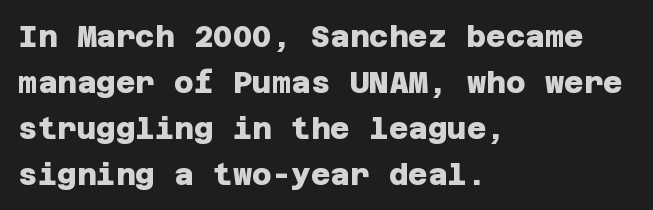
Reading down the block, your eye returns to a fixed left position each line. The rows are spaced the way most documents space them. Nope, no serifs anywhere on these letters. Compared with typical body copy, the letter spacing here is the same.
